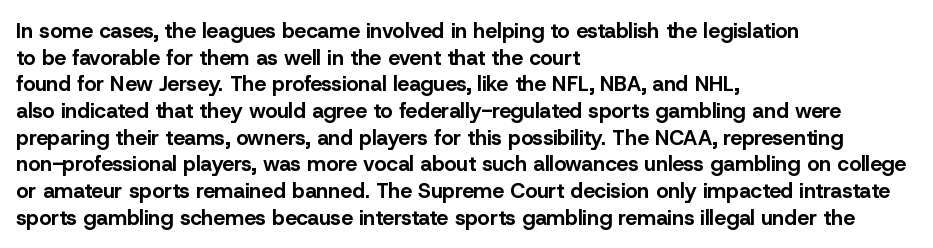
{"italic": "no", "bold": "yes", "underline": "no", "align": "left", "line_spacing": "normal", "line_spacing_ratio": 1.27, "letter_spacing": "normal", "letter_spacing_em": 0.0, "glyph_px": 21}
